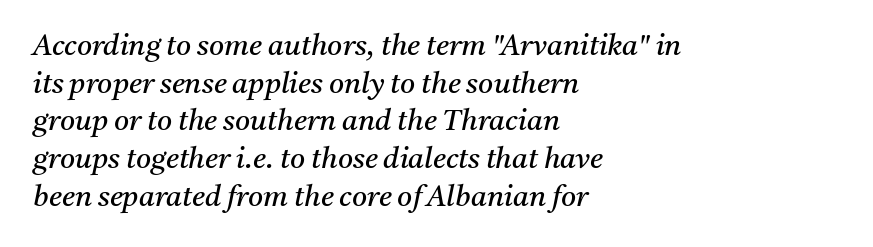
Q: Is the text bold? A: No.
Q: Is the text italic (slanted)? A: Yes, it leans right by about 11 degrees.
Q: Is the typeface a serif or a sans-serif typeface? A: Serif.
Q: Is the text underlined? A: No.
Q: How is the paragraph aligned? A: Left-aligned.
Q: Is the spacing between letters normal or unusually wide? A: Normal.
Q: Is the spacing between lines tight, normal or loose? A: Normal.
Q: Width (condensed, normal, or wide)? A: Normal.
Q: Stroke contrast? A: Medium.
Q: x-height? A: Medium.
Q: Monospaced? A: No.
